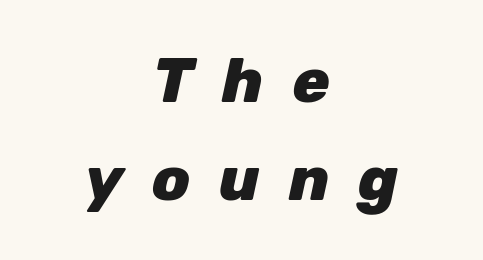
{"italic": "yes", "lean": "right", "slant_degrees": 12, "bold": "yes", "weight": "heavy", "width": "normal", "stroke_contrast": "low", "x_height": "medium", "monospaced": "no", "underline": "no", "align": "center", "line_spacing": "normal", "line_spacing_ratio": 1.58, "letter_spacing": "wide", "letter_spacing_em": 0.46, "glyph_px": 62}
